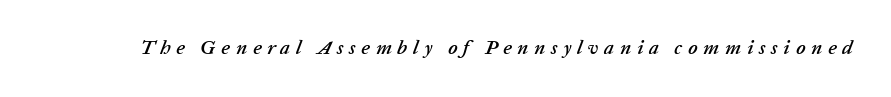
The image shows 20 px text type, italic (leaning right); set unusually wide letter spacing (+0.28 em), not underlined.
